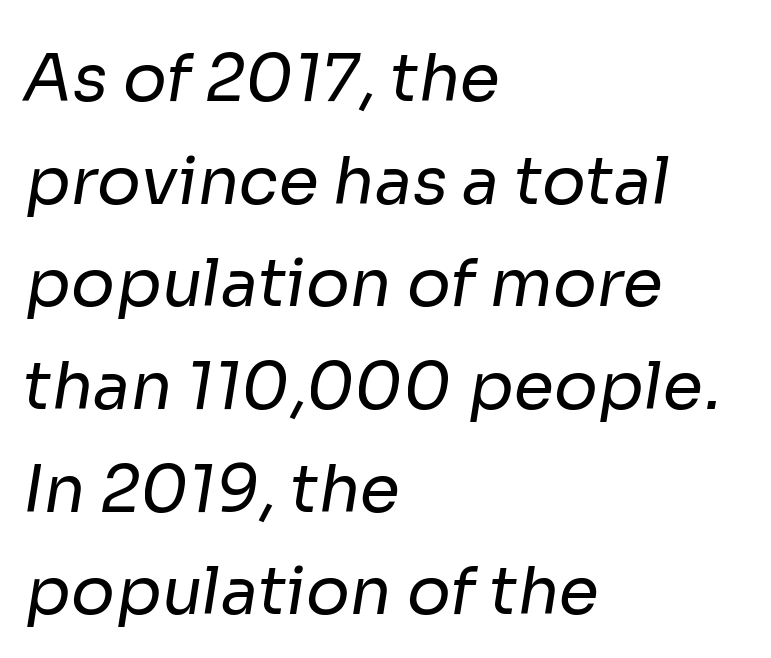
Each letter keeps its own natural width here, so spacing adapts to shape. Baseline-to-baseline distance is the conventional proportion of letter height. Weight: in the light-to-regular range. The space beneath each line is pristine and unruled. Check where the strokes stop: nothing finishes them off — pure sans. Observe the ordinary spacing: letters are neighbours, not strangers.
